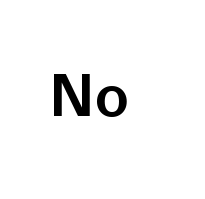
The image shows 66 px semibold sans-serif type, upright; set normal letter spacing, not underlined; low stroke contrast and a medium x-height.
